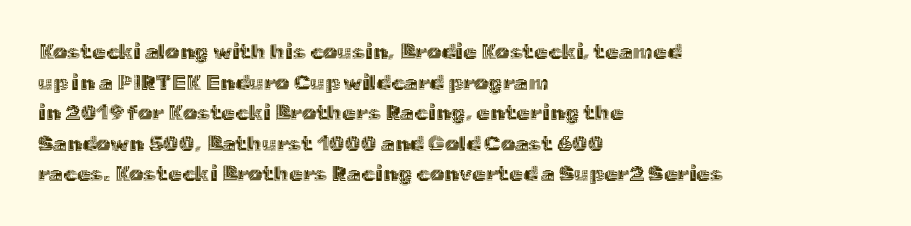
If you drew a line through each stem, it would be perfectly vertical. Honestly, the letter spacing is just normal — you wouldn't notice it. The words here are not underlined. Notice how the passage keeps a crisp vertical edge on the left only. Interline gaps are of average width in this sample.
